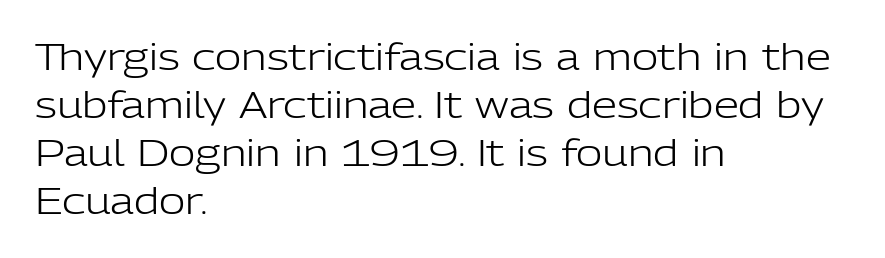
Q: Is the text bold? A: No.
Q: Is the text italic (slanted)? A: No, it is upright.
Q: Is the typeface a serif or a sans-serif typeface? A: Sans-serif.
Q: Is the text underlined? A: No.
Q: How is the paragraph aligned? A: Left-aligned.
Q: Is the spacing between letters normal or unusually wide? A: Normal.
Q: Is the spacing between lines tight, normal or loose? A: Normal.
Q: Width (condensed, normal, or wide)? A: Normal.
Q: Stroke contrast? A: Low.
Q: x-height? A: Medium.
Q: Monospaced? A: No.
